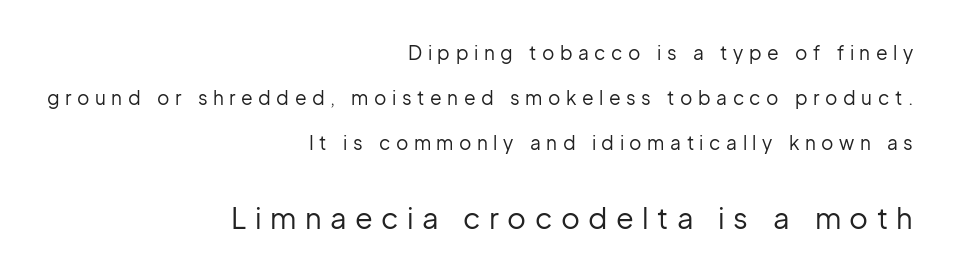
{"serif": "no", "italic": "no", "bold": "no", "weight": "regular", "width": "normal", "stroke_contrast": "low", "x_height": "medium", "monospaced": "no", "underline": "no", "align": "right", "line_spacing": "loose", "line_spacing_ratio": 2.36, "letter_spacing": "wide", "letter_spacing_em": 0.29, "larger_block": "second", "size_ratio": 1.53, "glyph_px": 29}
